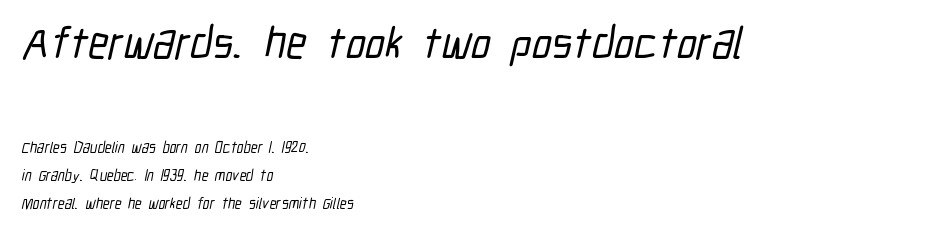
The passage shown is typed in a proportional face where columns would drift. Beneath every word, the page is bare. There is no visible air inserted between adjacent glyphs. In terms of letterform style, serifs are entirely absent. These two chunks differ in scale, with the top chunk taking the larger measure.
